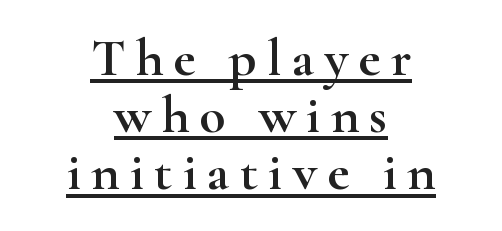
{"serif": "yes", "italic": "no", "width": "wide", "stroke_contrast": "high", "x_height": "small", "monospaced": "no", "underline": "yes", "align": "center", "line_spacing": "tight", "line_spacing_ratio": 1.06, "glyph_px": 54}
